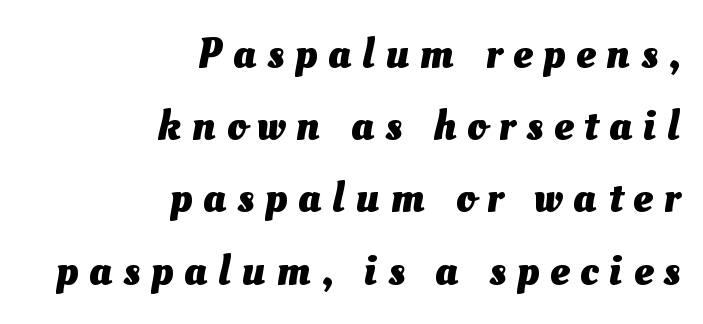
The rag falls on the left side of this text block. Descender tails drop into unmarked territory. Tracking value appears strongly positive — letters spread wide. Thick stems and heavy bowls — unmistakably bold. Spacing verdict: proportional, widths tailored to each character.
